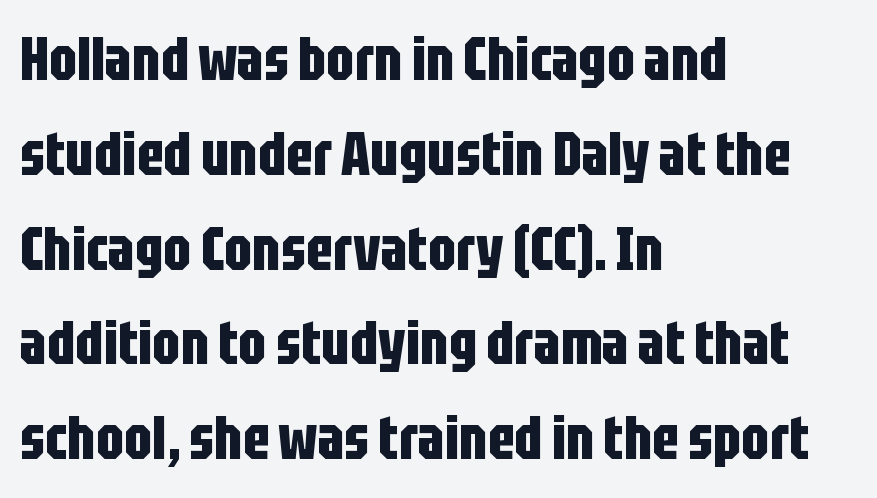
Q: Is the text bold? A: Yes.
Q: Is the text italic (slanted)? A: No, it is upright.
Q: Is the typeface a serif or a sans-serif typeface? A: Sans-serif.
Q: Is the text underlined? A: No.
Q: How is the paragraph aligned? A: Left-aligned.
Q: Is the spacing between letters normal or unusually wide? A: Normal.
Q: Is the spacing between lines tight, normal or loose? A: Normal.
Q: Width (condensed, normal, or wide)? A: Condensed.
Q: Stroke contrast? A: Low.
Q: x-height? A: Large.
Q: Monospaced? A: No.
